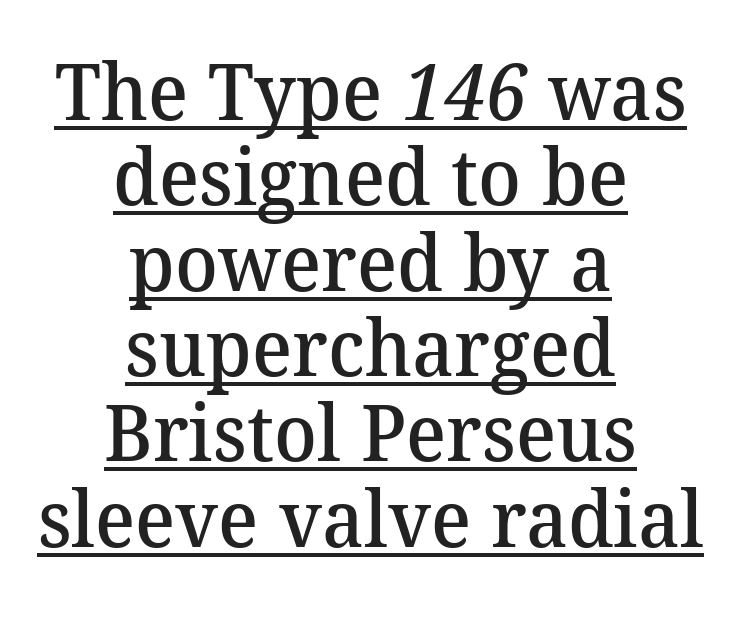
{"serif": "yes", "bold": "semi", "weight": "semibold", "width": "normal", "stroke_contrast": "medium", "x_height": "medium", "monospaced": "no", "underline": "yes", "align": "center", "line_spacing": "tight", "line_spacing_ratio": 1.08, "letter_spacing": "normal", "letter_spacing_em": 0.0, "glyph_px": 79}
